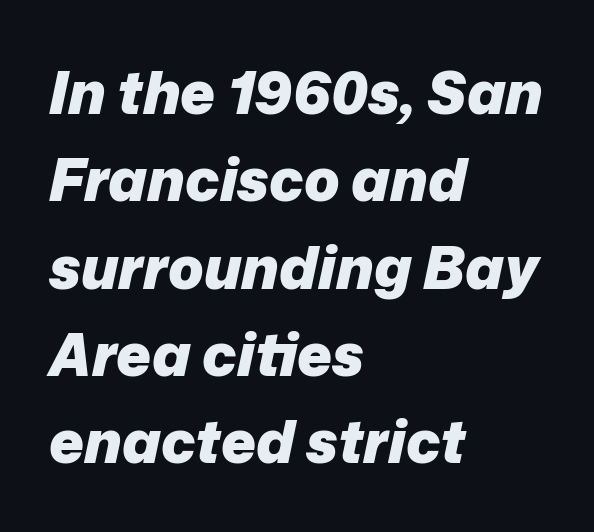
Q: Is the text bold? A: Yes.
Q: Is the text italic (slanted)? A: Yes, it leans right by about 12 degrees.
Q: Is the text underlined? A: No.
Q: How is the paragraph aligned? A: Left-aligned.
Q: Is the spacing between letters normal or unusually wide? A: Normal.
Q: Is the spacing between lines tight, normal or loose? A: Normal.
Q: Width (condensed, normal, or wide)? A: Normal.
Q: Stroke contrast? A: Low.
Q: x-height? A: Medium.
Q: Monospaced? A: No.
